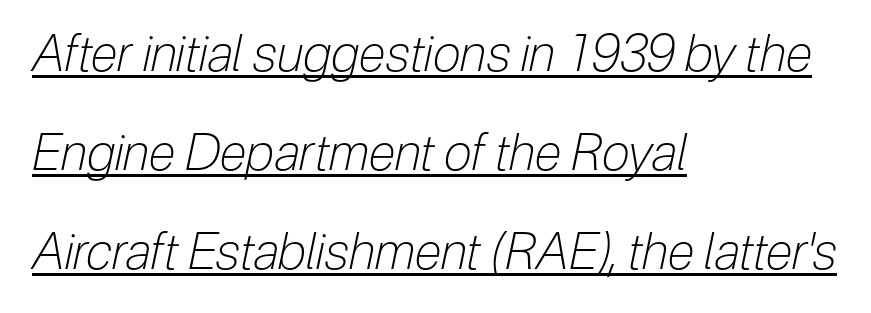
{"italic": "yes", "lean": "right", "slant_degrees": 12, "bold": "no", "weight": "light", "width": "condensed", "stroke_contrast": "low", "x_height": "medium", "monospaced": "no", "underline": "yes", "align": "left", "line_spacing": "loose", "line_spacing_ratio": 1.98, "letter_spacing": "normal", "letter_spacing_em": 0.0, "glyph_px": 50}
